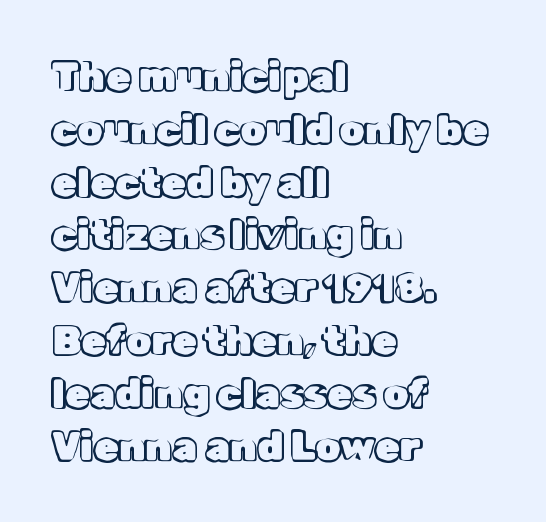
{"italic": "no", "width": "normal", "x_height": "medium", "monospaced": "no", "underline": "no", "align": "left", "line_spacing": "normal", "line_spacing_ratio": 1.32, "letter_spacing": "normal", "letter_spacing_em": 0.0, "glyph_px": 40}
